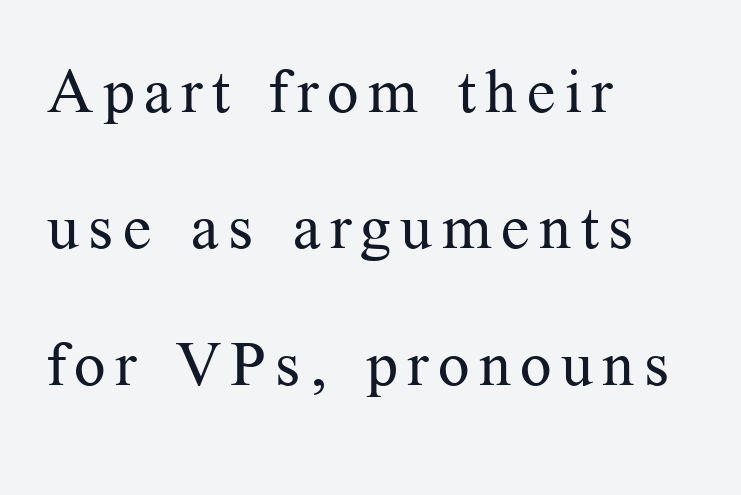
The image shows 62 px regular-weight serif type, upright; set left-aligned, loose line spacing (2.2x), not underlined; medium stroke contrast and a medium x-height.
